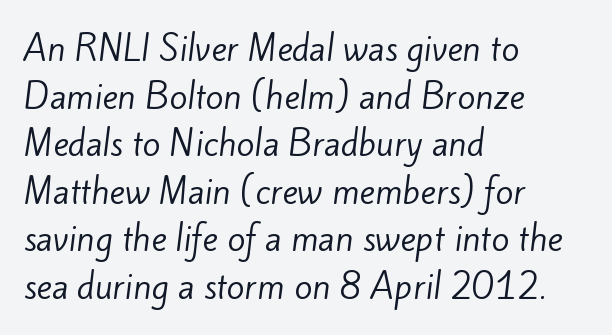
The image shows 33 px regular-weight sans-serif type; set left-aligned, normal line spacing (1.44x), normal letter spacing, not underlined; low stroke contrast and a small x-height.
